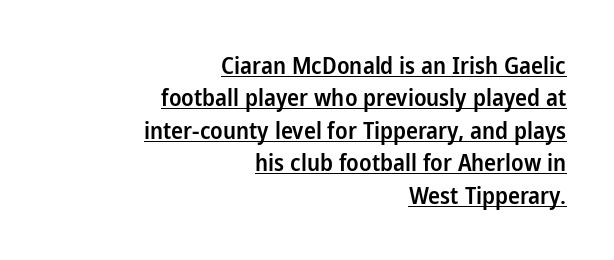
{"italic": "no", "bold": "semi", "underline": "yes", "align": "right", "line_spacing": "normal", "line_spacing_ratio": 1.35, "letter_spacing": "normal", "letter_spacing_em": 0.0, "glyph_px": 24}
